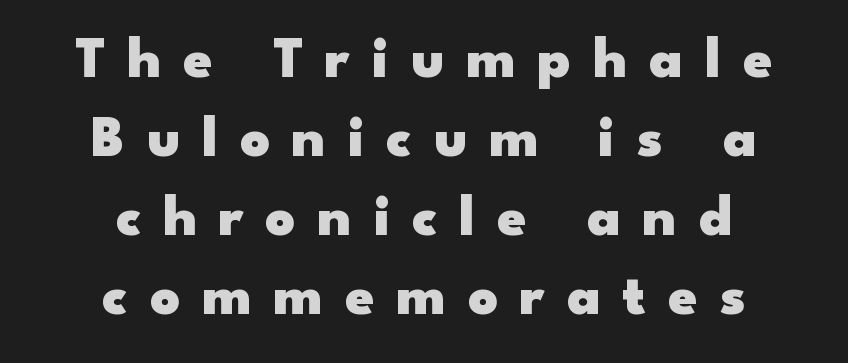
Q: Is the text bold? A: Yes.
Q: Is the text italic (slanted)? A: No, it is upright.
Q: Is the typeface a serif or a sans-serif typeface? A: Sans-serif.
Q: Is the text underlined? A: No.
Q: How is the paragraph aligned? A: Centered.
Q: Is the spacing between letters normal or unusually wide? A: Unusually wide.
Q: Is the spacing between lines tight, normal or loose? A: Normal.
Q: Width (condensed, normal, or wide)? A: Wide.
Q: Stroke contrast? A: Low.
Q: x-height? A: Small.
Q: Monospaced? A: No.
